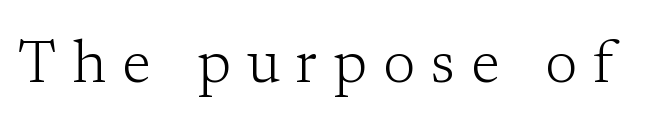
Short note: letters widely spaced. The font's upright variant was chosen for this text. The area under the type is left untouched. The letters advance in unequal steps, a hallmark of proportional type.
